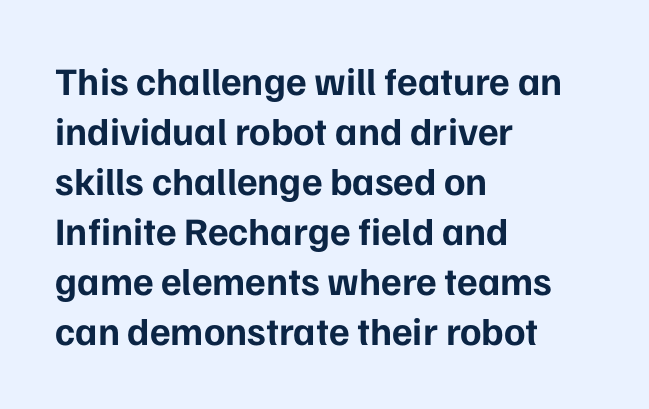
{"serif": "no", "italic": "no", "bold": "yes", "weight": "bold", "width": "normal", "stroke_contrast": "low", "x_height": "medium", "monospaced": "no", "underline": "no", "align": "left", "line_spacing": "normal", "line_spacing_ratio": 1.28, "letter_spacing": "normal", "letter_spacing_em": 0.0, "glyph_px": 39}
